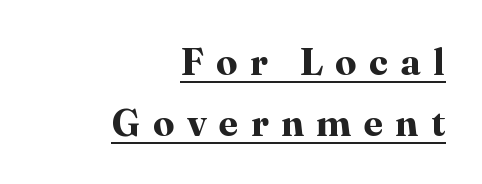
Q: Is the text bold? A: Yes.
Q: Is the text italic (slanted)? A: No, it is upright.
Q: Is the typeface a serif or a sans-serif typeface? A: Serif.
Q: Is the text underlined? A: Yes.
Q: How is the paragraph aligned? A: Right-aligned.
Q: Is the spacing between letters normal or unusually wide? A: Unusually wide.
Q: Is the spacing between lines tight, normal or loose? A: Normal.
Q: Width (condensed, normal, or wide)? A: Normal.
Q: Stroke contrast? A: High.
Q: x-height? A: Medium.
Q: Monospaced? A: No.
